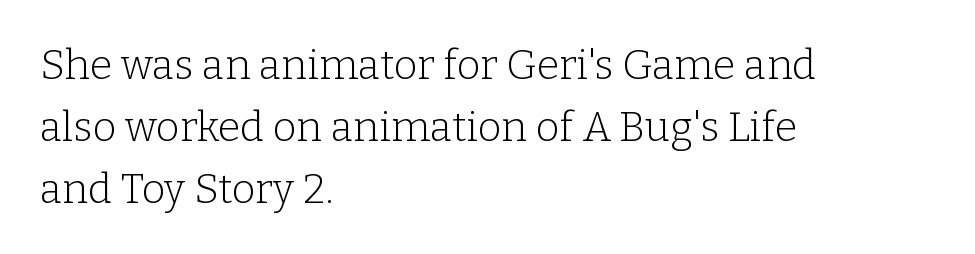
Q: Is the text bold? A: No.
Q: Is the text italic (slanted)? A: No, it is upright.
Q: Is the typeface a serif or a sans-serif typeface? A: Serif.
Q: Is the text underlined? A: No.
Q: How is the paragraph aligned? A: Left-aligned.
Q: Is the spacing between letters normal or unusually wide? A: Normal.
Q: Is the spacing between lines tight, normal or loose? A: Normal.
Q: Width (condensed, normal, or wide)? A: Normal.
Q: Stroke contrast? A: Low.
Q: x-height? A: Medium.
Q: Monospaced? A: No.
